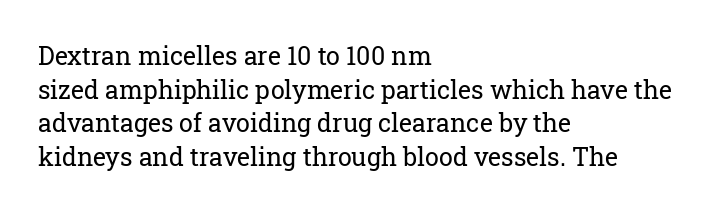
Q: Is the text bold? A: No.
Q: Is the text italic (slanted)? A: No, it is upright.
Q: Is the text underlined? A: No.
Q: How is the paragraph aligned? A: Left-aligned.
Q: Is the spacing between letters normal or unusually wide? A: Normal.
Q: Is the spacing between lines tight, normal or loose? A: Normal.
